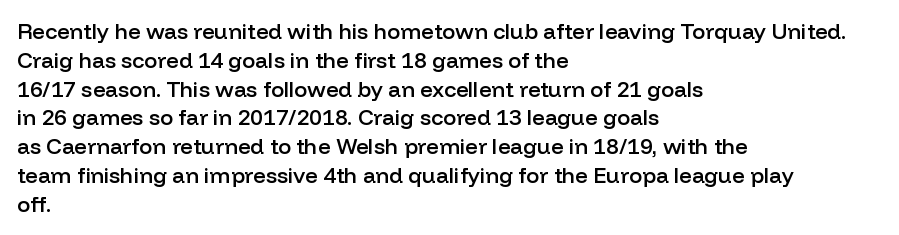
Q: Is the text bold? A: Semi-bold.
Q: Is the text italic (slanted)? A: No, it is upright.
Q: Is the text underlined? A: No.
Q: How is the paragraph aligned? A: Left-aligned.
Q: Is the spacing between letters normal or unusually wide? A: Normal.
Q: Is the spacing between lines tight, normal or loose? A: Normal.
